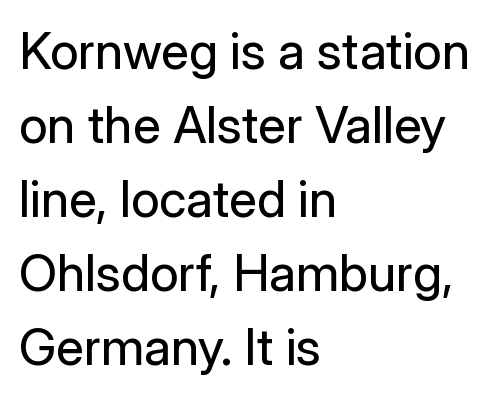
If you drew a line through each stem, it would be perfectly vertical. Heft: none added — not bold. This sample uses a sans-serif face. Evenly set lines give the paragraph a standard silhouette. Each row of text sits above clean, open space.
